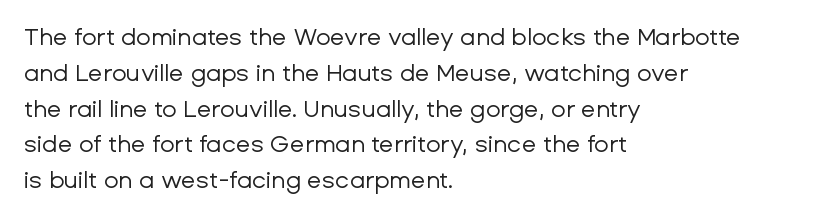
{"italic": "no", "bold": "no", "underline": "no", "align": "left", "line_spacing": "normal", "line_spacing_ratio": 1.49, "letter_spacing": "normal", "letter_spacing_em": 0.0, "glyph_px": 24}
